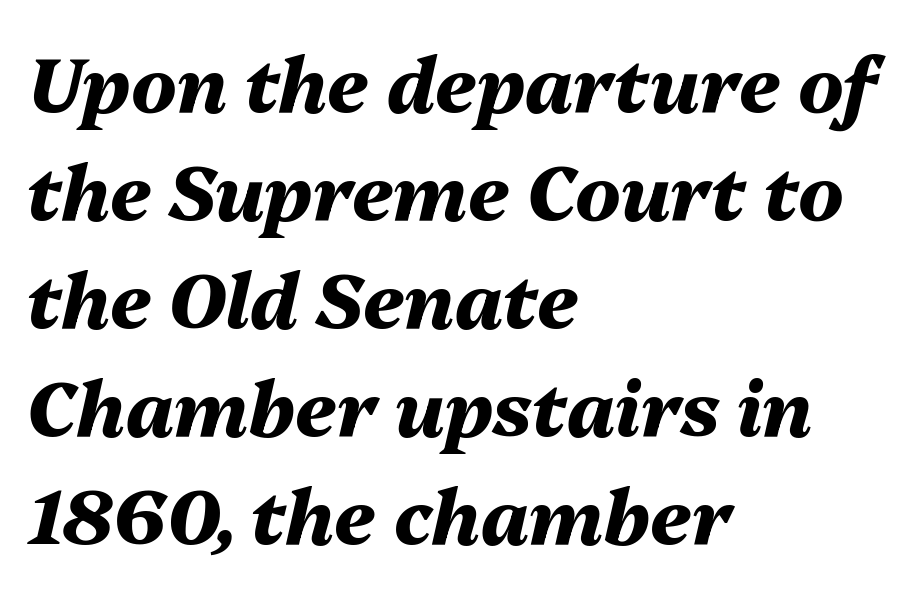
The image shows 75 px heavy type, italic (leaning right); set left-aligned, normal line spacing (1.44x), normal letter spacing, not underlined; medium stroke contrast and a medium x-height.
